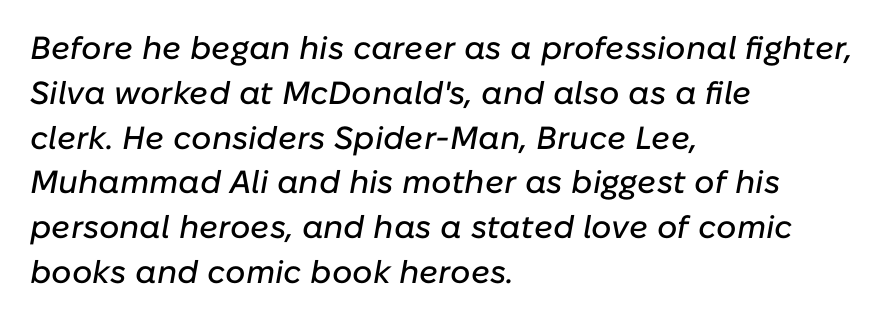
{"italic": "yes", "lean": "right", "slant_degrees": 10, "width": "normal", "stroke_contrast": "low", "x_height": "medium", "monospaced": "no", "underline": "no", "align": "left", "line_spacing": "normal", "line_spacing_ratio": 1.4, "letter_spacing": "normal", "letter_spacing_em": 0.0, "glyph_px": 32}
